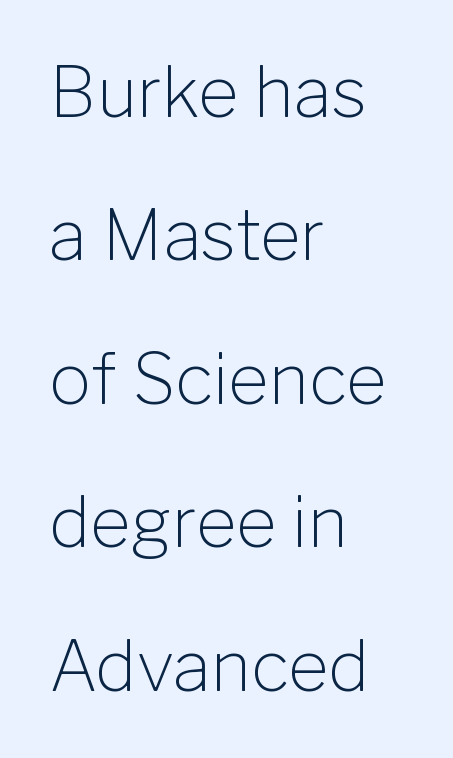
Q: Is the text bold? A: No.
Q: Is the text italic (slanted)? A: No, it is upright.
Q: Is the typeface a serif or a sans-serif typeface? A: Sans-serif.
Q: Is the text underlined? A: No.
Q: How is the paragraph aligned? A: Left-aligned.
Q: Is the spacing between letters normal or unusually wide? A: Normal.
Q: Is the spacing between lines tight, normal or loose? A: Loose.
Q: Width (condensed, normal, or wide)? A: Normal.
Q: Stroke contrast? A: Low.
Q: x-height? A: Medium.
Q: Monospaced? A: No.
